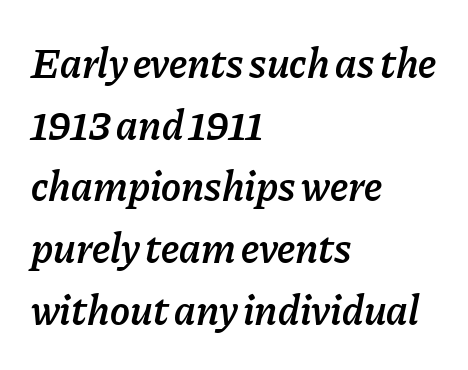
The image shows 42 px semibold type, italic (leaning right); set left-aligned, normal line spacing (1.47x), normal letter spacing, not underlined; low stroke contrast and a medium x-height.
